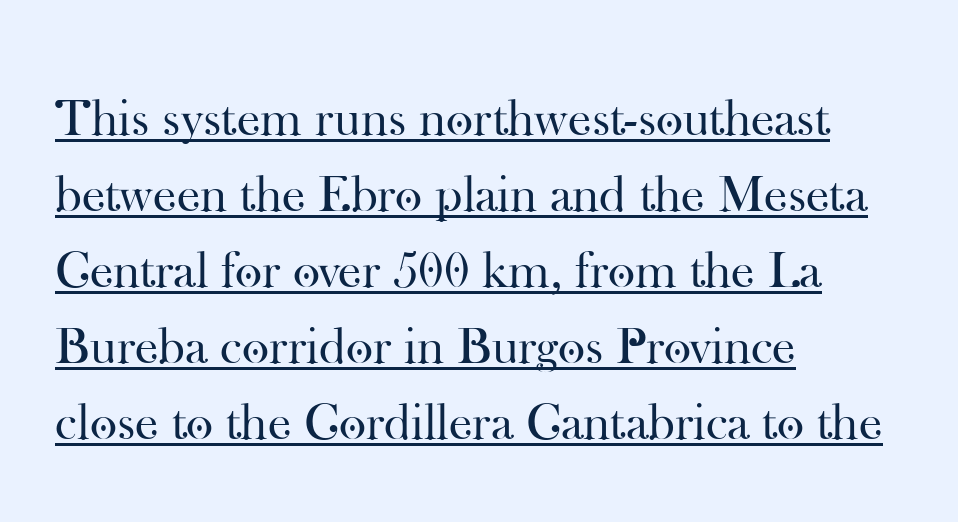
Q: Is the text bold? A: No.
Q: Is the text italic (slanted)? A: No, it is upright.
Q: Is the typeface a serif or a sans-serif typeface? A: Serif.
Q: Is the text underlined? A: Yes.
Q: How is the paragraph aligned? A: Left-aligned.
Q: Is the spacing between letters normal or unusually wide? A: Normal.
Q: Is the spacing between lines tight, normal or loose? A: Normal.
Q: Width (condensed, normal, or wide)? A: Normal.
Q: Stroke contrast? A: High.
Q: x-height? A: Small.
Q: Monospaced? A: No.
